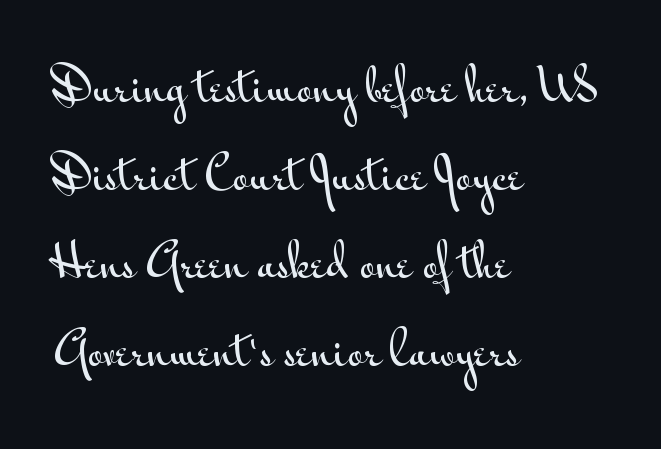
{"serif": "no", "width": "wide", "stroke_contrast": "medium", "x_height": "small", "monospaced": "no", "underline": "no", "align": "left", "line_spacing": "loose", "line_spacing_ratio": 2.0, "letter_spacing": "normal", "letter_spacing_em": 0.0, "glyph_px": 44}
